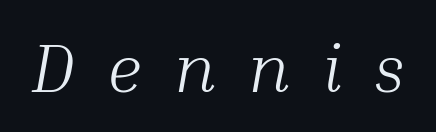
These lines are composed in type with serifs. Students, note that the glyphs here are deliberately spaced far apart. Heaviness? Minimal to ordinary, like unemphasized prose. The letters advance in unequal steps, a hallmark of proportional type. The typography opts for an oblique posture over an upright one. The specimen omits any rule beneath the text block's lines.
